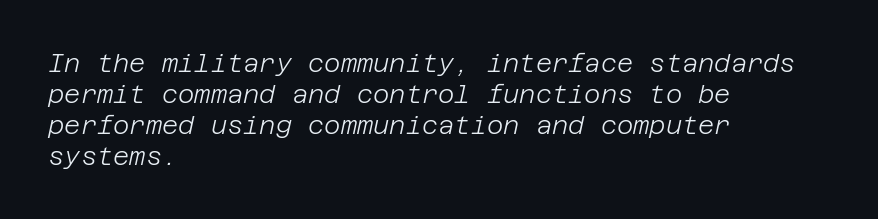
The image shows 25 px text type, italic (leaning right); set left-aligned, line spacing 1.24x, normal letter spacing, not underlined.
